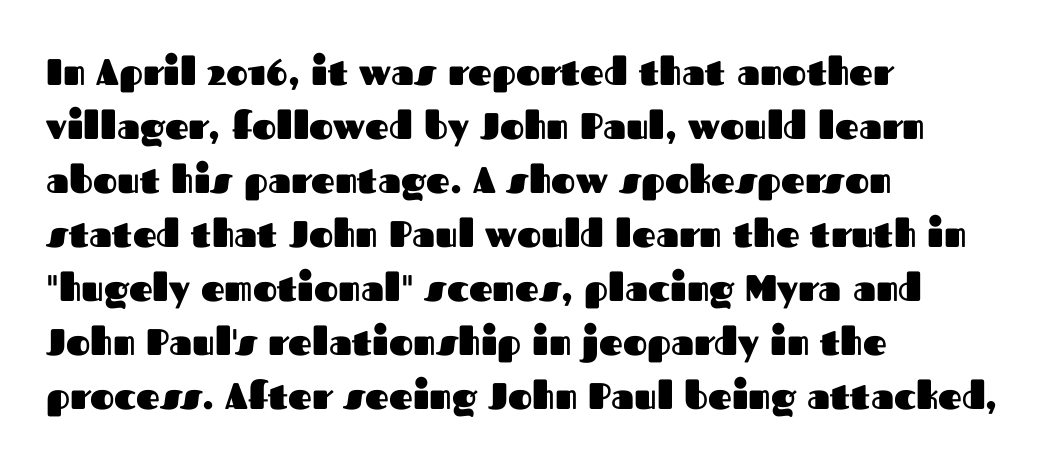
{"serif": "no", "italic": "no", "bold": "yes", "weight": "heavy", "width": "normal", "stroke_contrast": "medium", "x_height": "medium", "monospaced": "no", "underline": "no", "align": "left", "line_spacing": "normal", "line_spacing_ratio": 1.46, "letter_spacing": "normal", "letter_spacing_em": 0.0, "glyph_px": 37}
